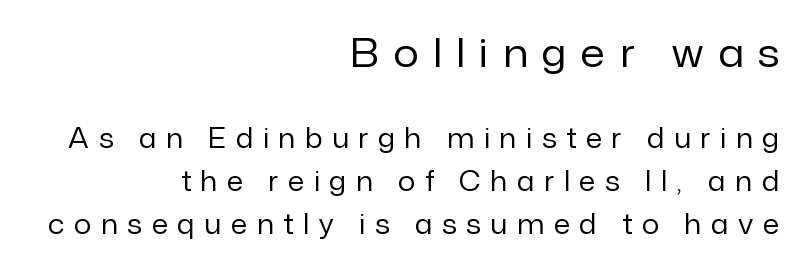
Q: Is the text bold? A: No.
Q: Is the text italic (slanted)? A: No, it is upright.
Q: Is the typeface a serif or a sans-serif typeface? A: Sans-serif.
Q: Is the text underlined? A: No.
Q: How is the paragraph aligned? A: Right-aligned.
Q: Is the spacing between letters normal or unusually wide? A: Unusually wide.
Q: Is the spacing between lines tight, normal or loose? A: Normal.
Q: Which block of text is set in a larger size, the first (top) or the second (bottom)? A: The first (top) one.
Q: Width (condensed, normal, or wide)? A: Normal.
Q: Stroke contrast? A: Low.
Q: x-height? A: Medium.
Q: Monospaced? A: No.
